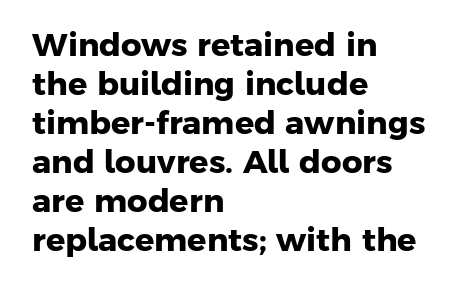
The image shows 32 px heavy sans-serif type; set left-aligned, line spacing 1.22x, normal letter spacing, not underlined; low stroke contrast and a medium x-height.
